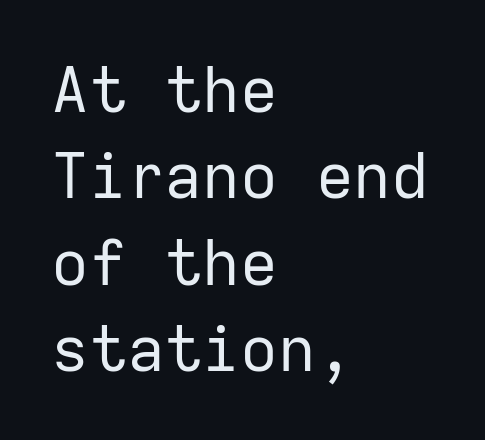
The image shows 63 px regular-weight sans-serif type, upright, monospaced; set left-aligned, normal line spacing (1.37x), normal letter spacing, not underlined; low stroke contrast and a medium x-height.
